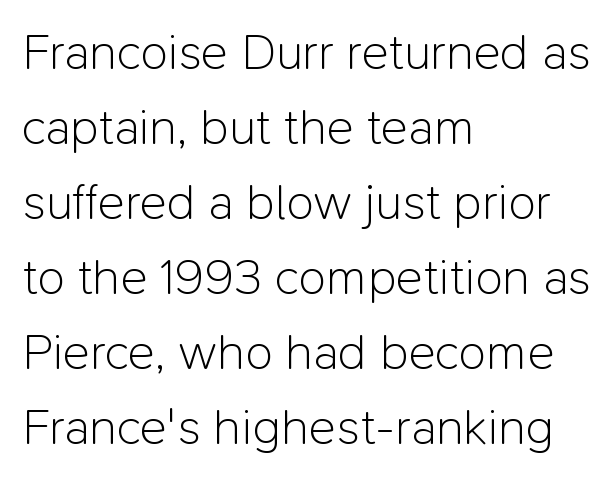
Q: Is the text bold? A: No.
Q: Is the text italic (slanted)? A: No, it is upright.
Q: Is the typeface a serif or a sans-serif typeface? A: Sans-serif.
Q: Is the text underlined? A: No.
Q: How is the paragraph aligned? A: Left-aligned.
Q: Is the spacing between letters normal or unusually wide? A: Normal.
Q: Is the spacing between lines tight, normal or loose? A: Normal.
Q: Width (condensed, normal, or wide)? A: Normal.
Q: Stroke contrast? A: Low.
Q: x-height? A: Medium.
Q: Monospaced? A: No.
